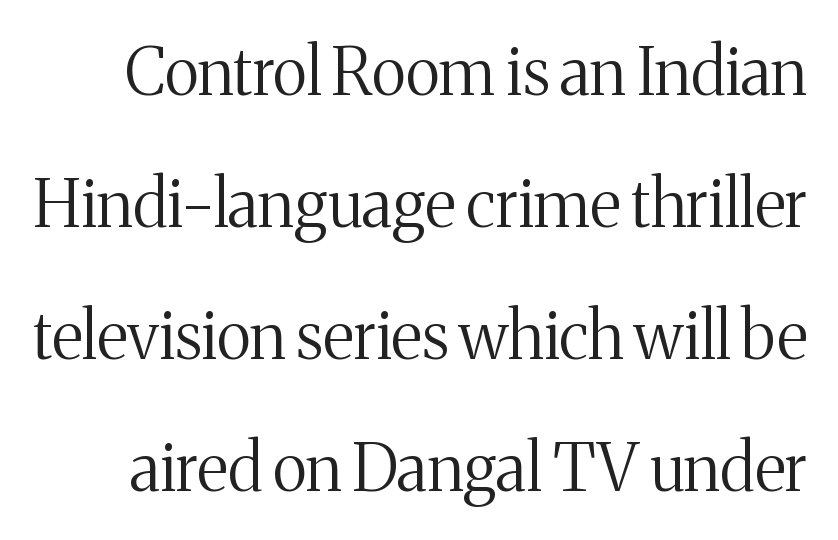
Is there much room between lines? Yes — plenty of vertical air separates them. Nobody touched the tracking dial on this one. Check where the strokes stop: tiny serifs finish them off. Ascenders rise straight up at ninety degrees.
